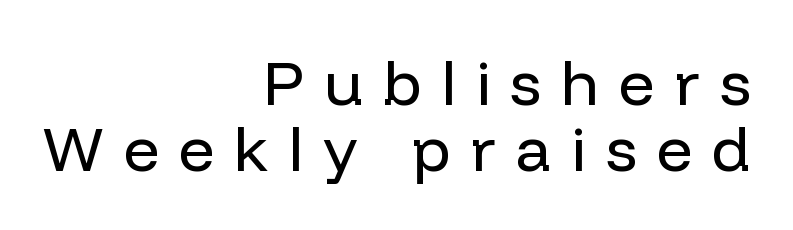
Q: Is the text bold? A: No.
Q: Is the text italic (slanted)? A: No, it is upright.
Q: Is the typeface a serif or a sans-serif typeface? A: Sans-serif.
Q: Is the text underlined? A: No.
Q: How is the paragraph aligned? A: Right-aligned.
Q: Is the spacing between letters normal or unusually wide? A: Unusually wide.
Q: Is the spacing between lines tight, normal or loose? A: Tight.
Q: Width (condensed, normal, or wide)? A: Normal.
Q: Stroke contrast? A: Low.
Q: x-height? A: Medium.
Q: Monospaced? A: No.
